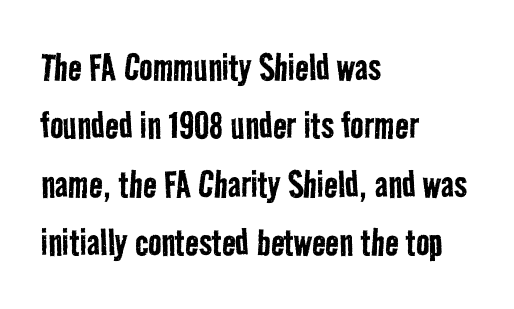
The image shows 45 px regular-weight, condensed sans-serif type; set left-aligned, normal line spacing (1.3x), normal letter spacing, not underlined; low stroke contrast and a medium x-height.
